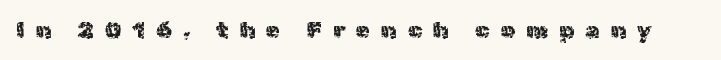
{"italic": "no", "underline": "no", "letter_spacing": "wide", "letter_spacing_em": 0.48, "glyph_px": 23}
